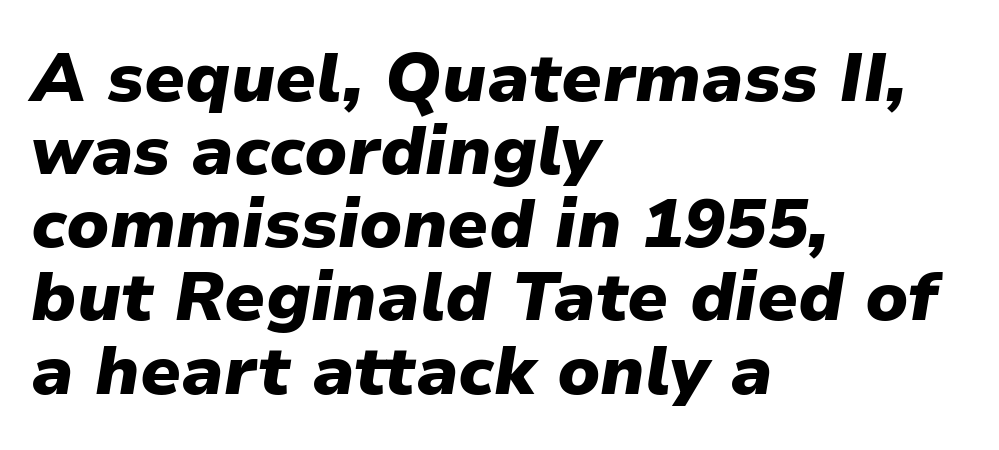
Q: Is the text bold? A: Yes.
Q: Is the text italic (slanted)? A: Yes, it leans right by about 9 degrees.
Q: Is the text underlined? A: No.
Q: How is the paragraph aligned? A: Left-aligned.
Q: Is the spacing between letters normal or unusually wide? A: Normal.
Q: Is the spacing between lines tight, normal or loose? A: Tight.
Q: Width (condensed, normal, or wide)? A: Normal.
Q: Stroke contrast? A: Low.
Q: x-height? A: Medium.
Q: Monospaced? A: No.
